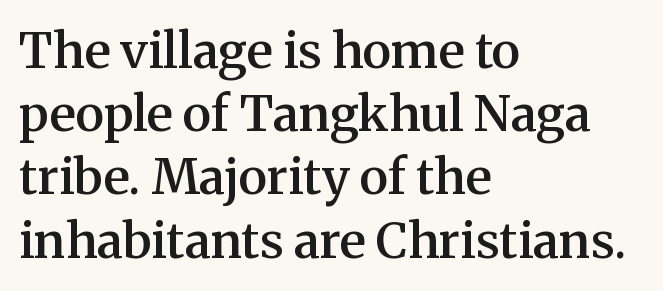
The image shows 49 px semibold serif type, upright; set left-aligned, normal line spacing (1.29x), normal letter spacing, not underlined; medium stroke contrast and a medium x-height.
